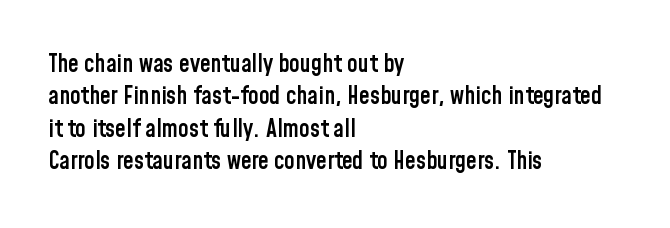
Does the leading feel generous? No, just average. Words float on clear page, feet unadorned. These lines carry some extra weight — a demibold, not a full bold. A classic flush-left, rag-right setting is used for this passage. The letters sit at their default tracking, neither squeezed nor spread.
